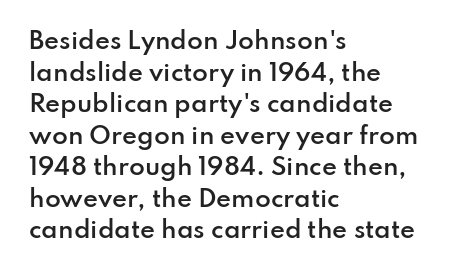
The image shows 23 px text type, upright; set left-aligned, normal line spacing (1.37x), normal letter spacing, not underlined.
